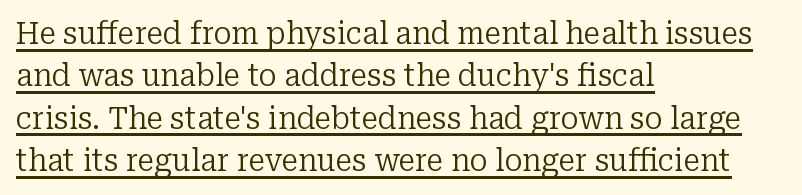
Q: Is the text bold? A: No.
Q: Is the text italic (slanted)? A: No, it is upright.
Q: Is the typeface a serif or a sans-serif typeface? A: Serif.
Q: Is the text underlined? A: Yes.
Q: How is the paragraph aligned? A: Left-aligned.
Q: Is the spacing between letters normal or unusually wide? A: Normal.
Q: Is the spacing between lines tight, normal or loose? A: Normal.
Q: Width (condensed, normal, or wide)? A: Normal.
Q: Stroke contrast? A: Low.
Q: x-height? A: Medium.
Q: Monospaced? A: No.
